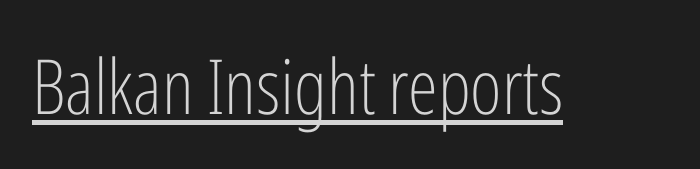
Q: Is the text bold? A: No.
Q: Is the text italic (slanted)? A: No, it is upright.
Q: Is the typeface a serif or a sans-serif typeface? A: Sans-serif.
Q: Is the text underlined? A: Yes.
Q: Is the spacing between letters normal or unusually wide? A: Normal.
Q: Width (condensed, normal, or wide)? A: Condensed.
Q: Stroke contrast? A: Low.
Q: x-height? A: Medium.
Q: Monospaced? A: No.
